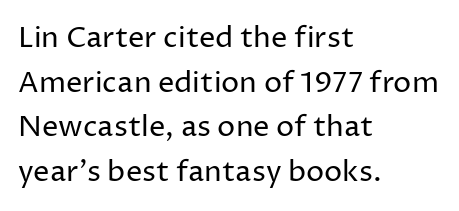
The image shows 29 px regular-weight sans-serif type, upright; set left-aligned, normal line spacing (1.54x), normal letter spacing, not underlined; low stroke contrast and a medium x-height.
